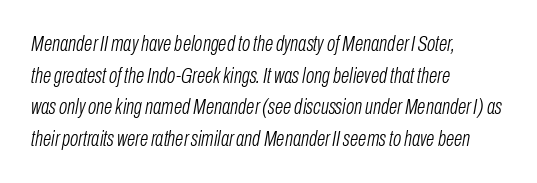
A classic flush-left, rag-right setting is used for this passage. Whoever set this chose a conventional vertical rhythm. Check under the words: just untouched page. This is oblique type, the kind used for emphasis or titles.
